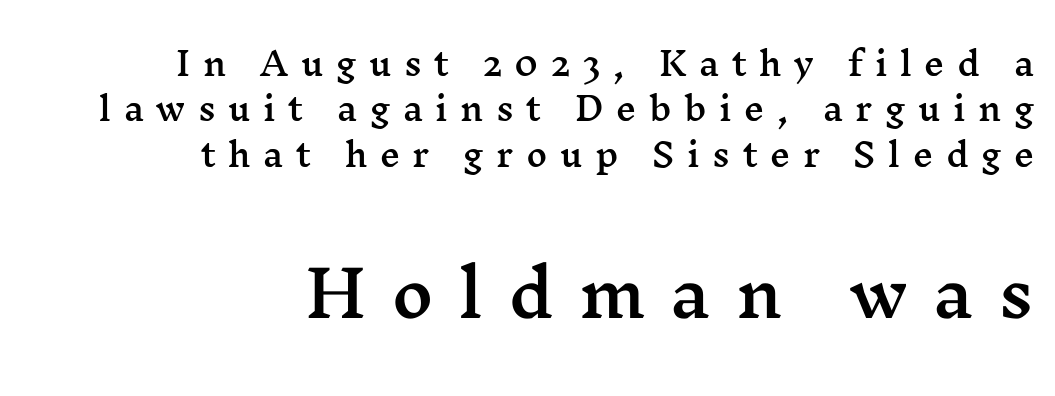
{"serif": "yes", "italic": "no", "width": "wide", "stroke_contrast": "medium", "x_height": "medium", "monospaced": "no", "underline": "no", "align": "right", "line_spacing": "normal", "line_spacing_ratio": 1.42, "letter_spacing": "wide", "letter_spacing_em": 0.39, "larger_block": "second", "size_ratio": 2.0, "glyph_px": 64}
